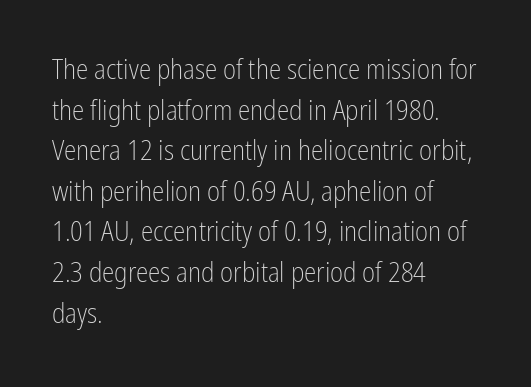
The image shows 28 px light, condensed sans-serif type, upright; set left-aligned, normal line spacing (1.45x), normal letter spacing, not underlined; low stroke contrast and a medium x-height.
